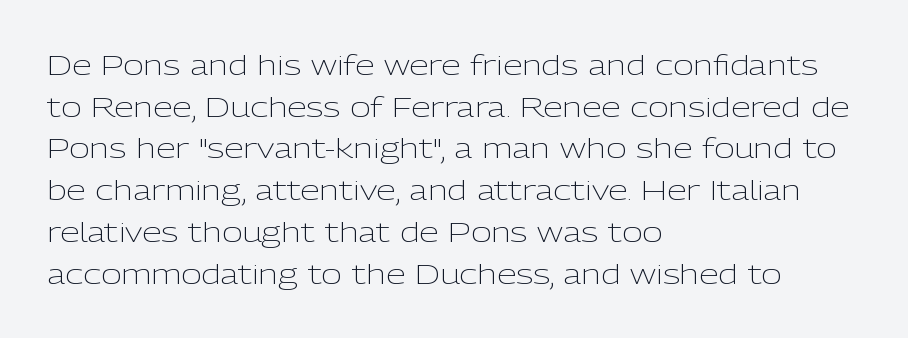
{"serif": "no", "italic": "no", "bold": "no", "weight": "light", "width": "normal", "stroke_contrast": "low", "x_height": "medium", "monospaced": "no", "underline": "no", "align": "left", "line_spacing": "normal", "line_spacing_ratio": 1.49, "letter_spacing": "normal", "letter_spacing_em": 0.0, "glyph_px": 28}
